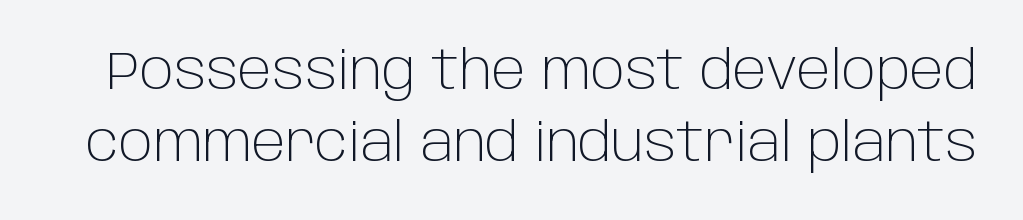
{"serif": "no", "italic": "no", "bold": "no", "weight": "light", "width": "normal", "stroke_contrast": "low", "x_height": "large", "monospaced": "no", "underline": "no", "line_spacing": "normal", "line_spacing_ratio": 1.35, "letter_spacing": "normal", "letter_spacing_em": 0.0, "glyph_px": 53}
